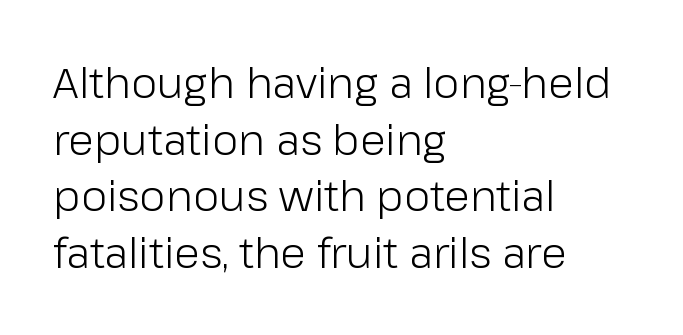
Underlining? Definitely not there. These lines are rendered in a variable-pitch font. Observe the ordinary spacing: letters are neighbours, not strangers. Leading matches the norm, producing a regular column.
